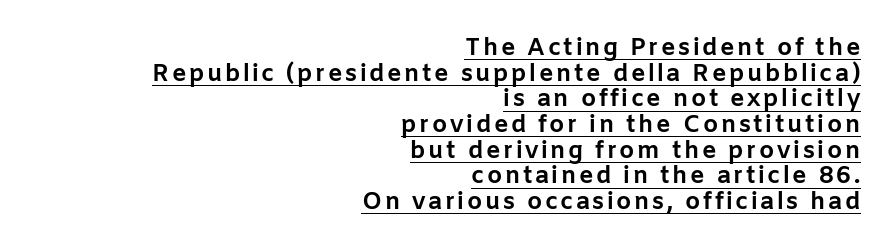
The glyphs are accompanied by a horizontal stroke just below them. Compared with an ordinary text face, these strokes are far heavier — a full bold. The paragraph shown leans on its right margin. This is roman type, the default non-slanted kind. Tightly led — the rows are bunched.
